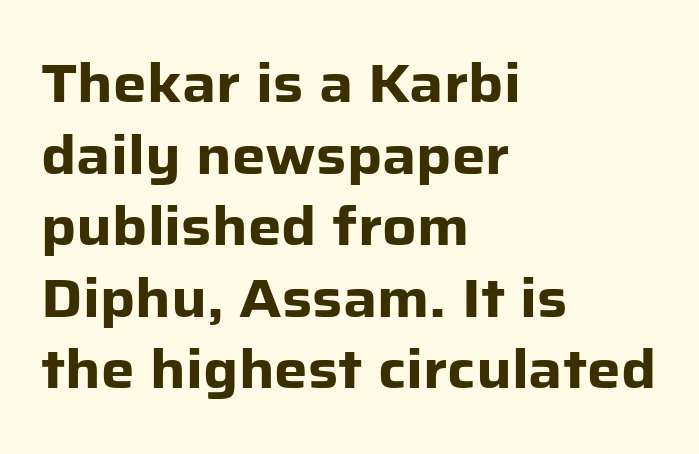
The image shows 53 px heavy sans-serif type, upright; set left-aligned, normal line spacing (1.35x), normal letter spacing, not underlined; low stroke contrast and a medium x-height.
